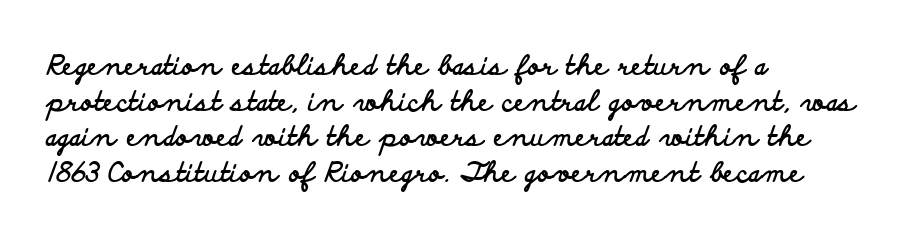
A typesetter would call this leading conventional body-copy spacing. Standard letterfit; no display-style spreading of the glyphs. Typeset ragged right — the left edge is the straight one. Clear beneath every line of the passage. Each glyph is drawn with heavy, bold strokes.
